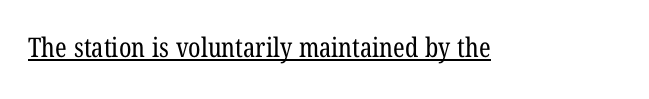
Q: Is the text bold? A: No.
Q: Is the text underlined? A: Yes.
Q: Is the spacing between letters normal or unusually wide? A: Normal.
